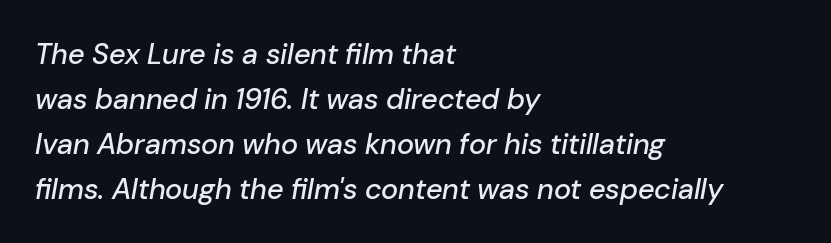
Plain, unruled lines of type. The typography opts for an oblique posture over an upright one. This block has exactly the height ordinary leading produces. Do the characters align in a grid? No, the font is proportional. The lines are quadded left.
